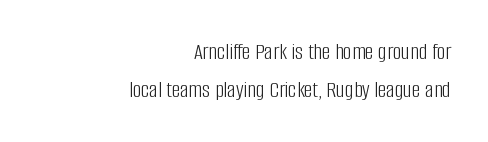
Style check: upright. The letters look calm and open, with moderate or lighter stems. Nothing unusual about the tracking: characters are spaced as the font intends. Notice how descenders clear the ascenders below comfortably — that's standard leading. Clear beneath every line of the passage. Casual observation: everything's shoved over to the right.
